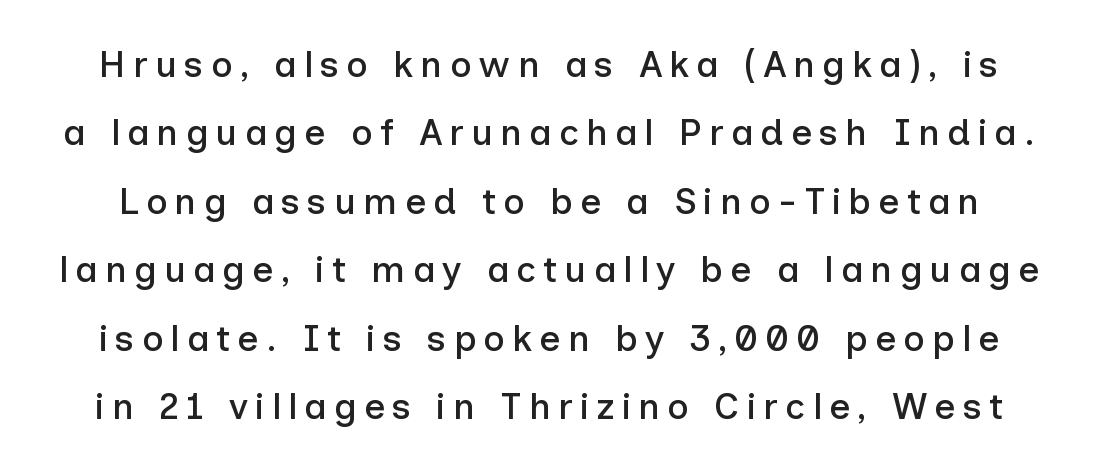
The text was rendered using a sans face with plain stroke endings. Do the characters align in a grid? No, the font is proportional. If you drew a line through each stem, it would be perfectly vertical. The zone under the glyphs is completely vacant.
